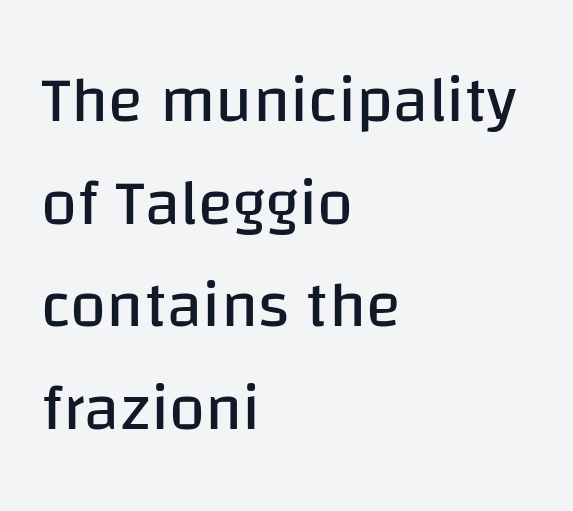
Q: Is the text bold? A: No.
Q: Is the text italic (slanted)? A: No, it is upright.
Q: Is the typeface a serif or a sans-serif typeface? A: Sans-serif.
Q: Is the text underlined? A: No.
Q: How is the paragraph aligned? A: Left-aligned.
Q: Is the spacing between letters normal or unusually wide? A: Normal.
Q: Is the spacing between lines tight, normal or loose? A: Normal.
Q: Width (condensed, normal, or wide)? A: Normal.
Q: Stroke contrast? A: Low.
Q: x-height? A: Large.
Q: Monospaced? A: No.
